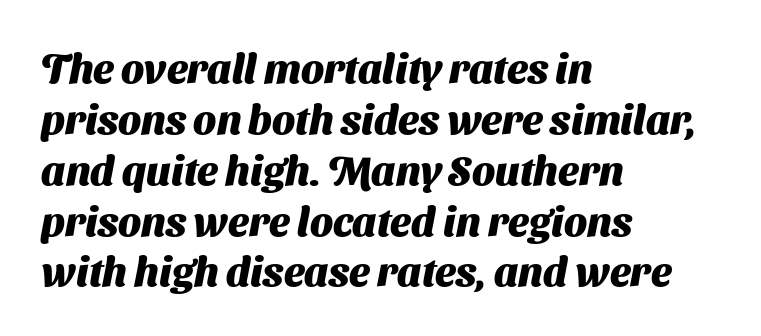
Typographic density is high because the face is bold. You can tell from the bare stems that sans-serif type was used. Is the letter spacing exaggerated? No — it looks like the ordinary default. The rendering anchors every line to the left-hand side. Words float on clear page, feet unadorned. These lines are rendered in a variable-pitch font.
